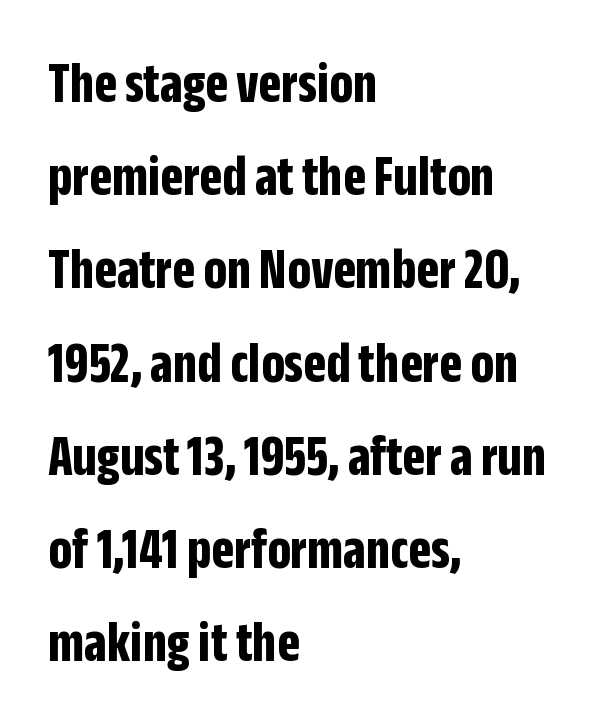
{"serif": "no", "italic": "no", "bold": "yes", "weight": "bold", "width": "condensed", "stroke_contrast": "low", "x_height": "large", "monospaced": "no", "underline": "no", "align": "left", "line_spacing": "normal", "line_spacing_ratio": 1.58, "letter_spacing": "normal", "letter_spacing_em": 0.0, "glyph_px": 59}
